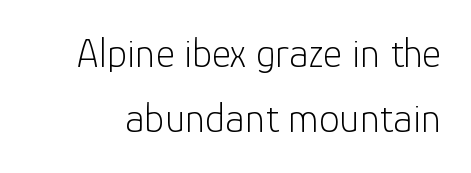
Q: Is the text bold? A: No.
Q: Is the text italic (slanted)? A: No, it is upright.
Q: Is the typeface a serif or a sans-serif typeface? A: Sans-serif.
Q: Is the text underlined? A: No.
Q: Is the spacing between letters normal or unusually wide? A: Normal.
Q: Is the spacing between lines tight, normal or loose? A: Normal.
Q: Width (condensed, normal, or wide)? A: Normal.
Q: Stroke contrast? A: Low.
Q: x-height? A: Medium.
Q: Monospaced? A: No.
